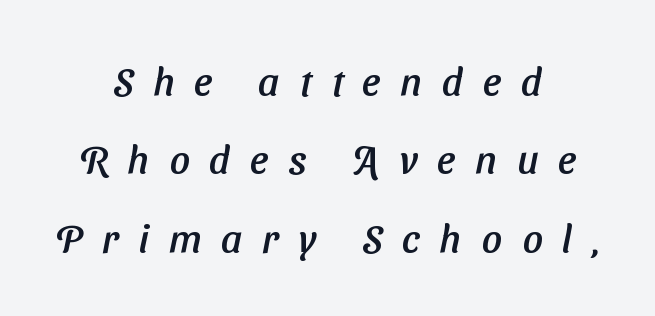
{"serif": "no", "width": "normal", "stroke_contrast": "low", "x_height": "medium", "monospaced": "no", "underline": "no", "align": "center", "line_spacing": "loose", "line_spacing_ratio": 1.96, "letter_spacing": "wide", "letter_spacing_em": 0.49, "glyph_px": 40}
